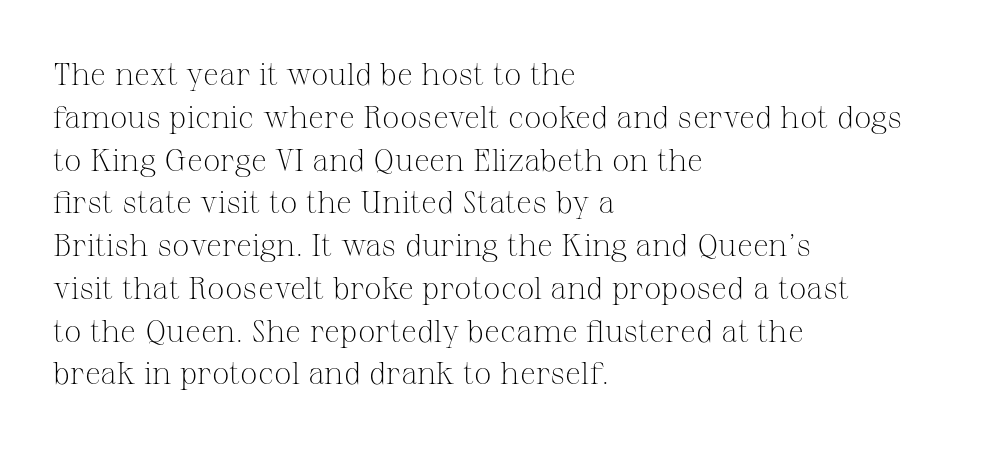
{"serif": "yes", "italic": "no", "bold": "no", "weight": "light", "width": "normal", "stroke_contrast": "medium", "x_height": "medium", "monospaced": "no", "underline": "no", "align": "left", "line_spacing": "normal", "line_spacing_ratio": 1.38, "letter_spacing": "normal", "letter_spacing_em": 0.0, "glyph_px": 31}
